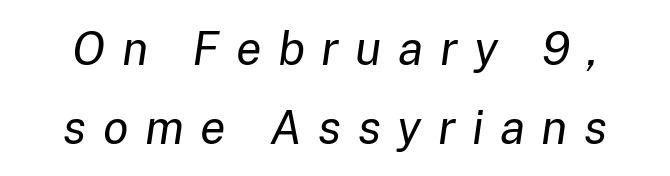
{"italic": "yes", "lean": "right", "slant_degrees": 8, "bold": "no", "weight": "regular", "width": "normal", "stroke_contrast": "low", "x_height": "medium", "monospaced": "no", "underline": "no", "line_spacing": "normal", "line_spacing_ratio": 1.69, "letter_spacing": "wide", "letter_spacing_em": 0.35, "glyph_px": 47}
